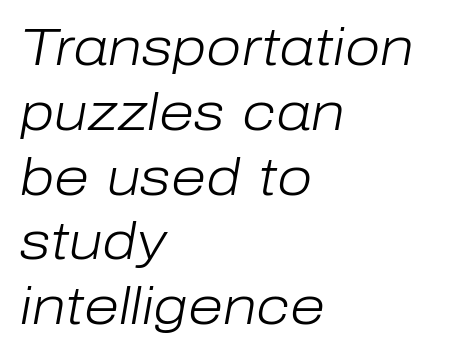
{"italic": "yes", "lean": "right", "slant_degrees": 10, "bold": "no", "weight": "light", "width": "normal", "stroke_contrast": "low", "x_height": "medium", "monospaced": "no", "underline": "no", "align": "left", "line_spacing": "normal", "line_spacing_ratio": 1.27, "letter_spacing": "normal", "letter_spacing_em": 0.0, "glyph_px": 51}
